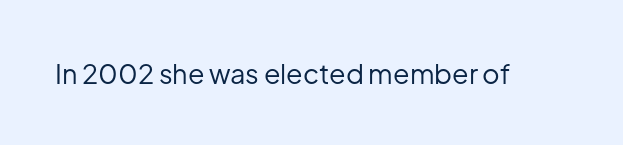
The image shows 27 px text type, upright; set normal letter spacing, not underlined.
